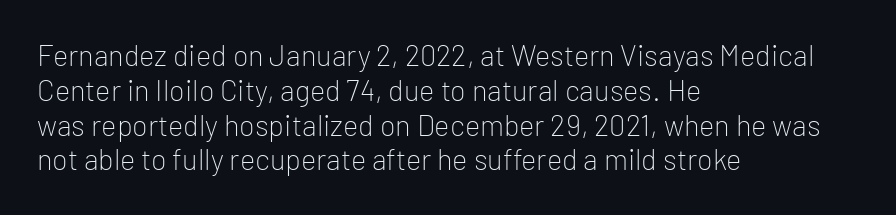
Quick note: underline off. Note the varied advance widths — an 'i' is clearly narrower than an 'm'. Short and long lines alike share a common starting point at left. The font family rendered here belongs to the sans-serif group.
